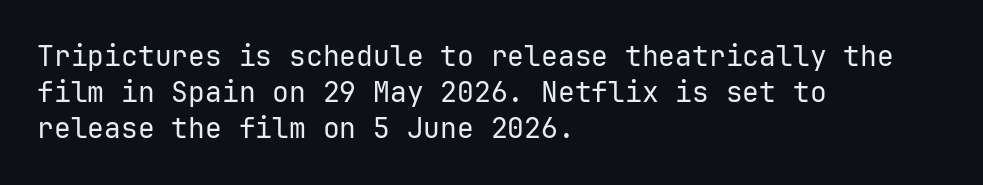
The letterforms sit shoulder to shoulder at normal distance. I'd call this a sans setting — the letters go barefoot. The designer left line spacing at the default. The area under the type is left untouched.
